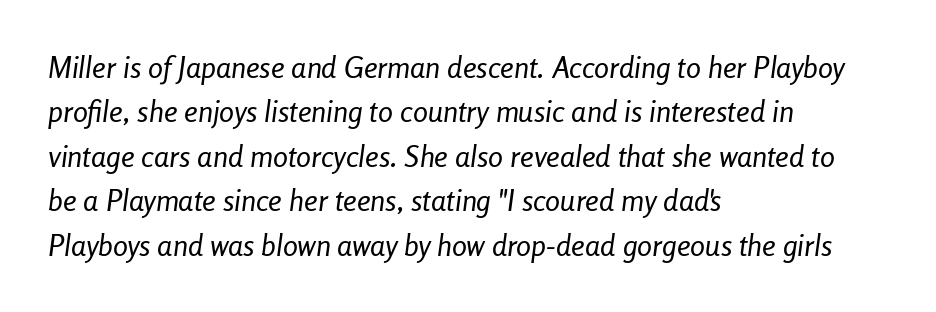
Q: Is the text bold? A: No.
Q: Is the text italic (slanted)? A: Yes, it leans right by about 8 degrees.
Q: Is the text underlined? A: No.
Q: How is the paragraph aligned? A: Left-aligned.
Q: Is the spacing between letters normal or unusually wide? A: Normal.
Q: Is the spacing between lines tight, normal or loose? A: Normal.
Q: Width (condensed, normal, or wide)? A: Condensed.
Q: Stroke contrast? A: Low.
Q: x-height? A: Medium.
Q: Monospaced? A: No.
